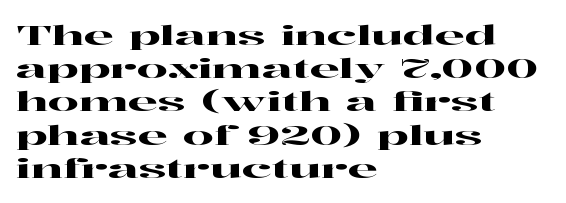
The image shows 27 px text type, upright; set left-aligned, line spacing 1.23x, normal letter spacing, not underlined.
